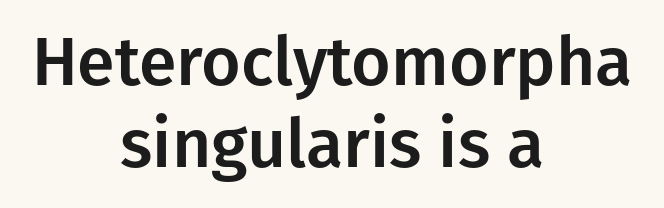
Q: Is the text italic (slanted)? A: No, it is upright.
Q: Is the typeface a serif or a sans-serif typeface? A: Sans-serif.
Q: Is the text underlined? A: No.
Q: How is the paragraph aligned? A: Centered.
Q: Is the spacing between letters normal or unusually wide? A: Normal.
Q: Width (condensed, normal, or wide)? A: Normal.
Q: Stroke contrast? A: Low.
Q: x-height? A: Medium.
Q: Monospaced? A: No.
